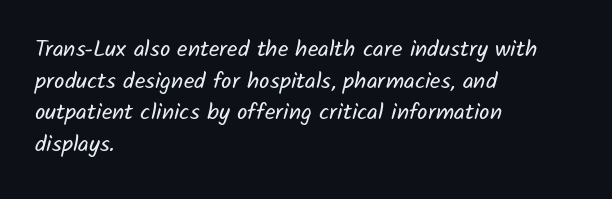
Nothing heavy about these letters — not bold at all. You could call the tracking neutral — neither tight nor loose. Is there much room between lines? A standard amount, neither cramped nor airy. Horizontally, the lines are justified to the leading edge only.
